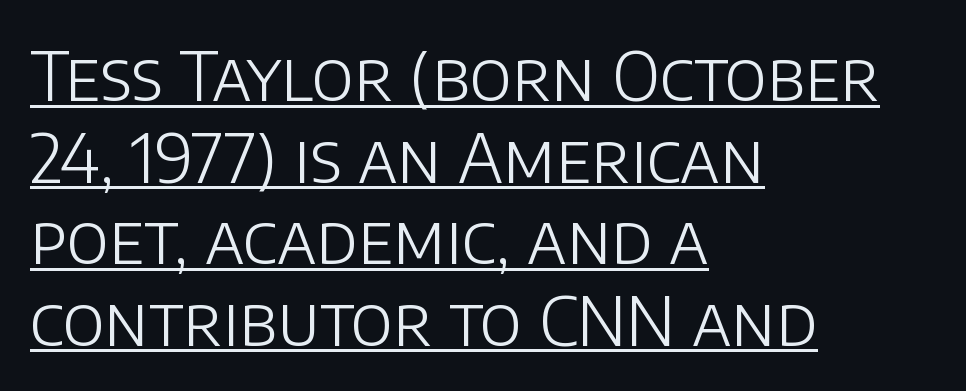
Q: Is the text bold? A: No.
Q: Is the text italic (slanted)? A: No, it is upright.
Q: Is the typeface a serif or a sans-serif typeface? A: Sans-serif.
Q: Is the text underlined? A: Yes.
Q: How is the paragraph aligned? A: Left-aligned.
Q: Is the spacing between letters normal or unusually wide? A: Normal.
Q: Width (condensed, normal, or wide)? A: Normal.
Q: Stroke contrast? A: Low.
Q: x-height? A: Large.
Q: Monospaced? A: No.
